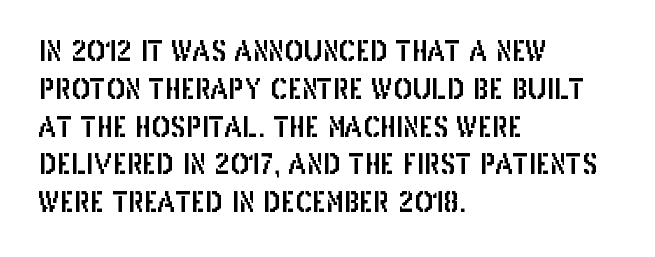
{"serif": "no", "italic": "no", "width": "condensed", "stroke_contrast": "low", "x_height": "large", "monospaced": "no", "underline": "no", "align": "left", "line_spacing": "normal", "line_spacing_ratio": 1.35, "letter_spacing": "normal", "letter_spacing_em": 0.0, "glyph_px": 28}
